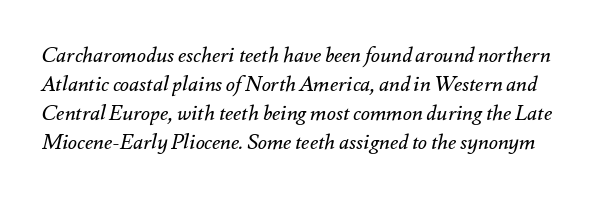
The image shows 21 px text type, italic (leaning right); set normal line spacing (1.38x), normal letter spacing, not underlined.
